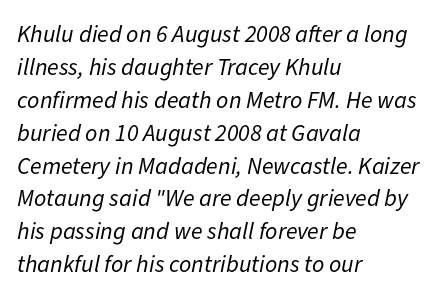
The image shows 24 px text type, italic (leaning right); set left-aligned, normal line spacing (1.37x), normal letter spacing, not underlined.
